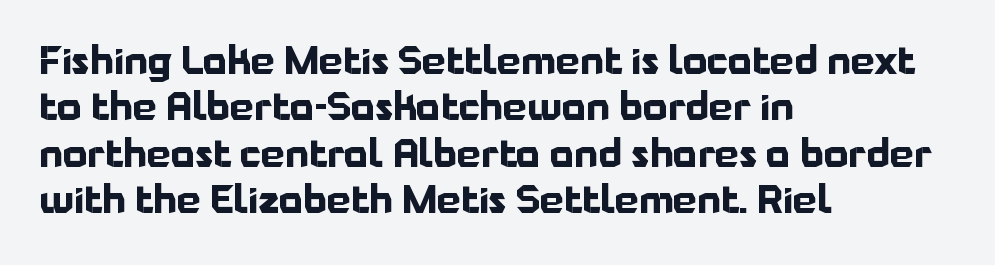
The image shows 38 px bold sans-serif type, upright; set left-aligned, line spacing 1.22x, normal letter spacing, not underlined; low stroke contrast and a medium x-height.
